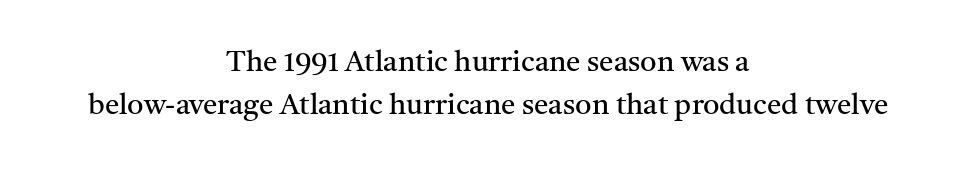
The image shows 29 px regular-weight serif type, upright; set centered, normal line spacing (1.49x), normal letter spacing, not underlined; medium stroke contrast and a medium x-height.
